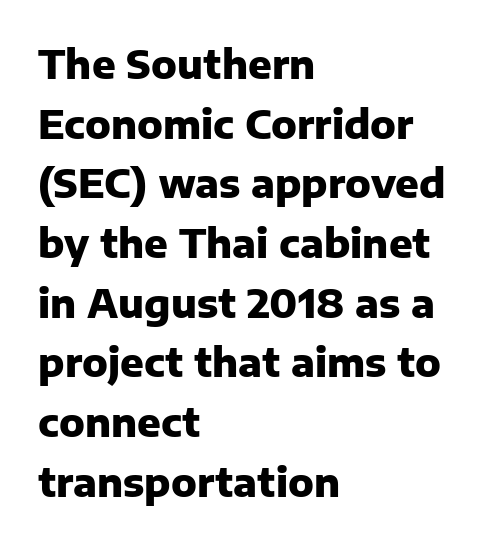
Q: Is the text bold? A: Yes.
Q: Is the text italic (slanted)? A: No, it is upright.
Q: Is the typeface a serif or a sans-serif typeface? A: Sans-serif.
Q: Is the text underlined? A: No.
Q: How is the paragraph aligned? A: Left-aligned.
Q: Is the spacing between letters normal or unusually wide? A: Normal.
Q: Is the spacing between lines tight, normal or loose? A: Normal.
Q: Width (condensed, normal, or wide)? A: Normal.
Q: Stroke contrast? A: Low.
Q: x-height? A: Medium.
Q: Monospaced? A: No.
